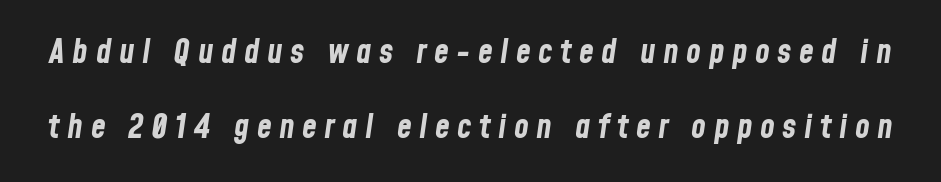
{"italic": "yes", "lean": "right", "slant_degrees": 8, "bold": "yes", "weight": "bold", "width": "condensed", "stroke_contrast": "low", "x_height": "medium", "monospaced": "no", "underline": "no", "line_spacing": "loose", "line_spacing_ratio": 2.22, "letter_spacing": "wide", "letter_spacing_em": 0.22, "glyph_px": 34}
